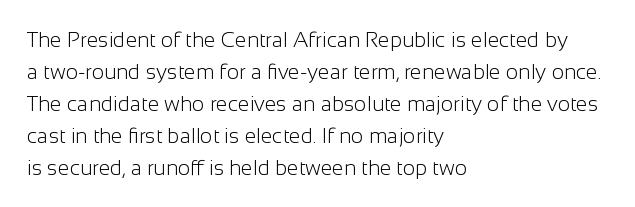
The image shows 21 px text type, upright; set left-aligned, normal line spacing (1.52x), normal letter spacing, not underlined.
